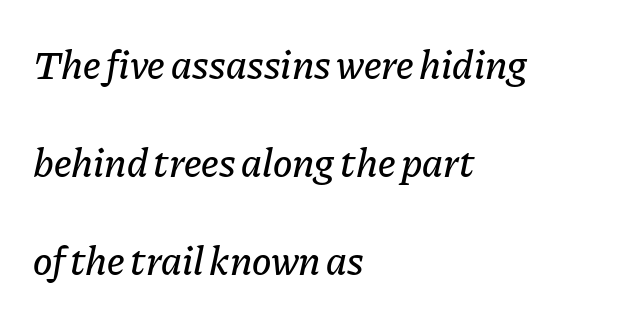
Q: Is the text italic (slanted)? A: Yes, it leans right by about 11 degrees.
Q: Is the text underlined? A: No.
Q: How is the paragraph aligned? A: Left-aligned.
Q: Is the spacing between letters normal or unusually wide? A: Normal.
Q: Is the spacing between lines tight, normal or loose? A: Loose.
Q: Width (condensed, normal, or wide)? A: Normal.
Q: Stroke contrast? A: Low.
Q: x-height? A: Medium.
Q: Monospaced? A: No.
